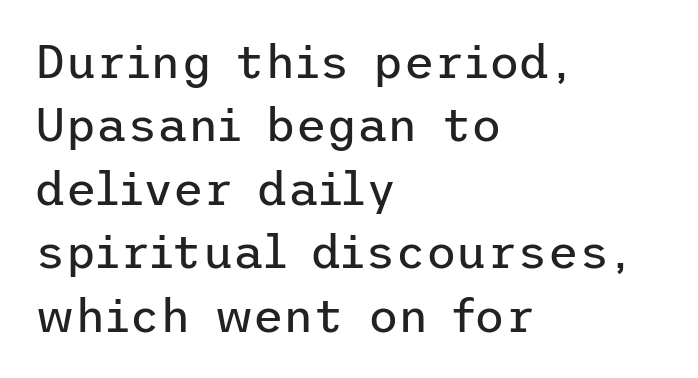
Q: Is the text bold? A: No.
Q: Is the text italic (slanted)? A: No, it is upright.
Q: Is the typeface a serif or a sans-serif typeface? A: Sans-serif.
Q: Is the text underlined? A: No.
Q: How is the paragraph aligned? A: Left-aligned.
Q: Is the spacing between letters normal or unusually wide? A: Normal.
Q: Is the spacing between lines tight, normal or loose? A: Normal.
Q: Width (condensed, normal, or wide)? A: Normal.
Q: Stroke contrast? A: Low.
Q: x-height? A: Medium.
